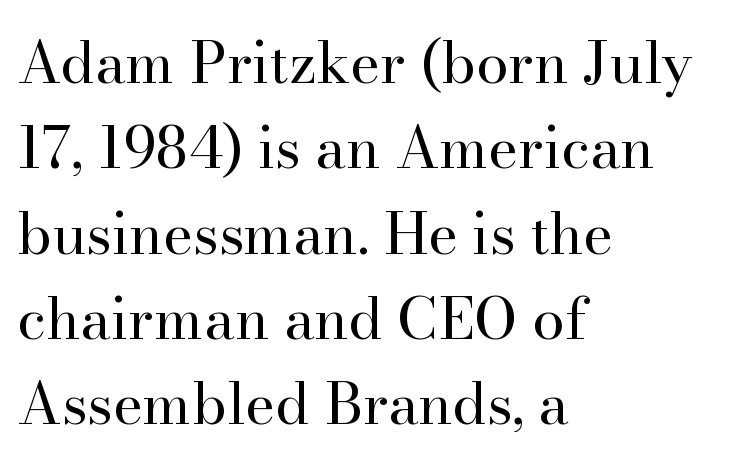
{"serif": "yes", "italic": "no", "bold": "no", "weight": "regular", "width": "normal", "stroke_contrast": "high", "x_height": "small", "monospaced": "no", "underline": "no", "align": "left", "line_spacing": "normal", "line_spacing_ratio": 1.47, "letter_spacing": "normal", "letter_spacing_em": 0.0, "glyph_px": 58}
